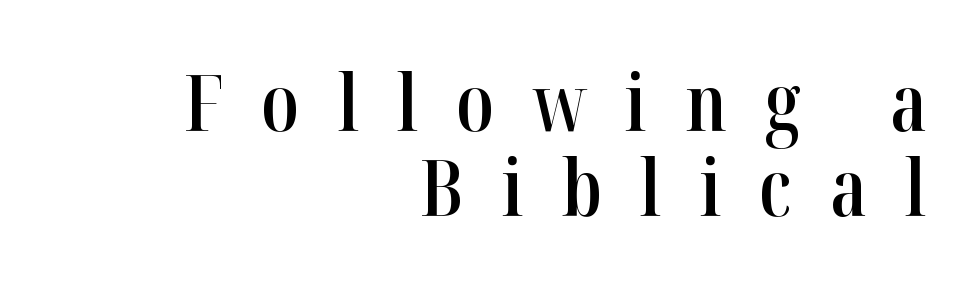
The image shows 79 px semibold, condensed serif type, upright; set right-aligned, tight line spacing (1.07x), unusually wide letter spacing (+0.48 em), not underlined; high stroke contrast and a medium x-height.
